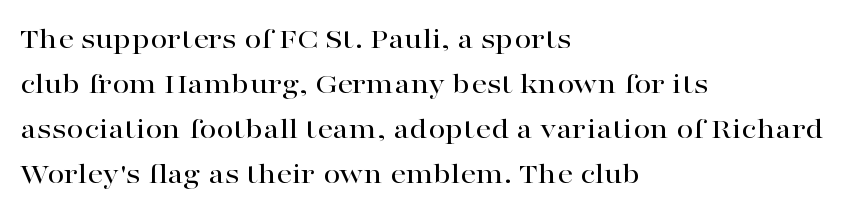
{"serif": "yes", "italic": "no", "width": "wide", "stroke_contrast": "high", "x_height": "medium", "monospaced": "no", "underline": "no", "align": "left", "line_spacing": "normal", "line_spacing_ratio": 1.45, "letter_spacing": "normal", "letter_spacing_em": 0.0, "glyph_px": 31}
